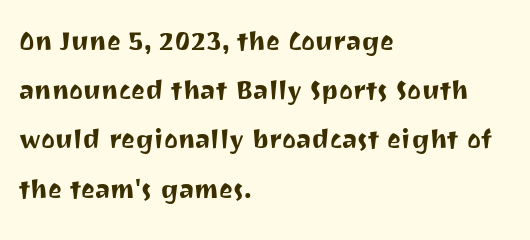
The image shows 33 px sans-serif type, upright; set left-aligned, normal line spacing (1.49x), normal letter spacing, not underlined; medium stroke contrast and a medium x-height.
